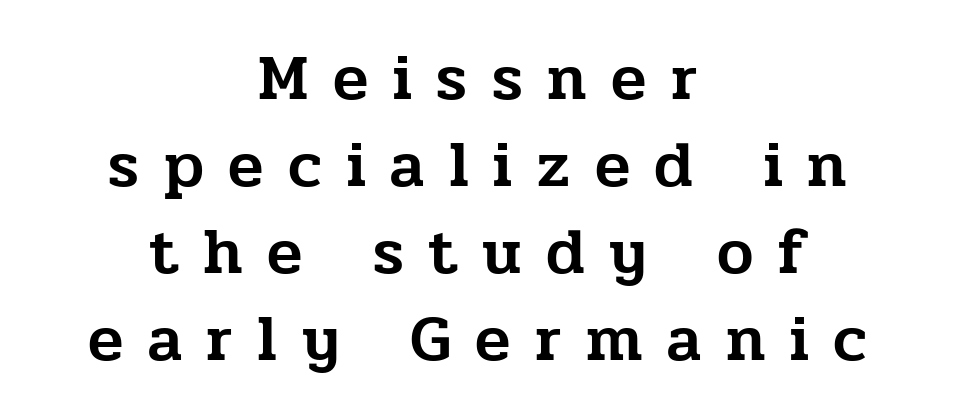
Q: Is the text italic (slanted)? A: No, it is upright.
Q: Is the typeface a serif or a sans-serif typeface? A: Serif.
Q: Is the text underlined? A: No.
Q: How is the paragraph aligned? A: Centered.
Q: Is the spacing between letters normal or unusually wide? A: Unusually wide.
Q: Is the spacing between lines tight, normal or loose? A: Normal.
Q: Width (condensed, normal, or wide)? A: Normal.
Q: Stroke contrast? A: Low.
Q: x-height? A: Medium.
Q: Monospaced? A: No.
